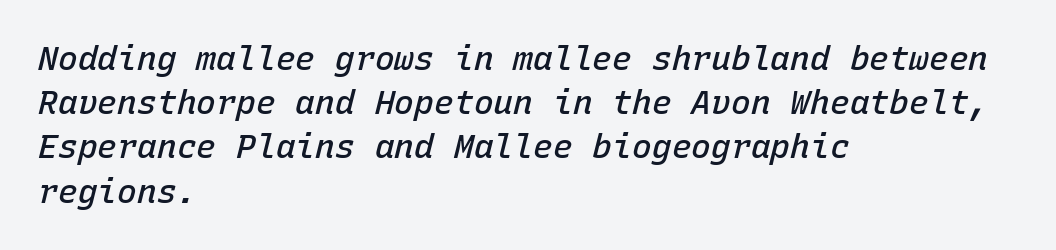
Q: Is the text bold? A: Semi-bold.
Q: Is the text italic (slanted)? A: Yes, it leans right by about 15 degrees.
Q: Is the text underlined? A: No.
Q: How is the paragraph aligned? A: Left-aligned.
Q: Is the spacing between letters normal or unusually wide? A: Normal.
Q: Is the spacing between lines tight, normal or loose? A: Normal.
Q: Width (condensed, normal, or wide)? A: Normal.
Q: Stroke contrast? A: Low.
Q: x-height? A: Medium.
Q: Monospaced? A: Yes.
